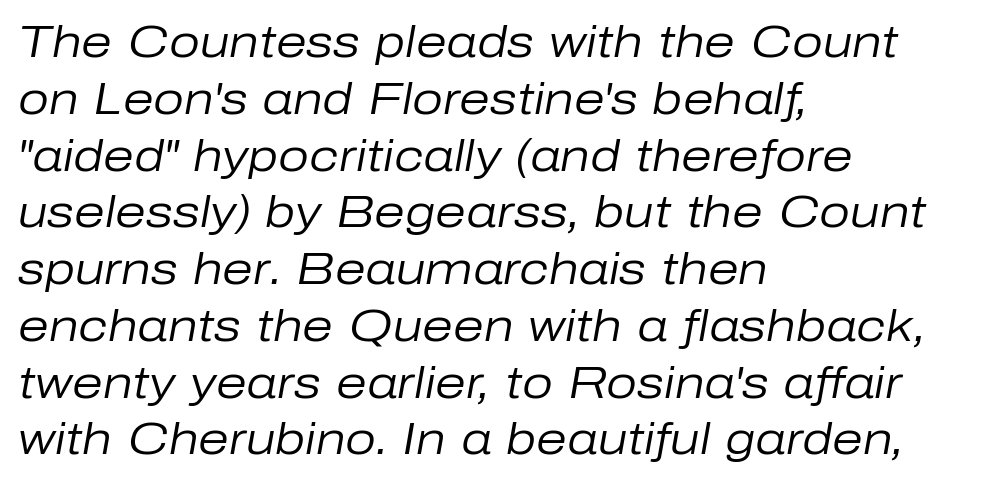
Spacing between characters is what you'd get straight out of the box. One glance says typical: line gaps are just what's usual. The glyphs look as if they've been sheared to an angle. Do the characters align in a grid? No, the font is proportional. Line starts are locked; line ends wander. The space directly below the letters is spotless.
